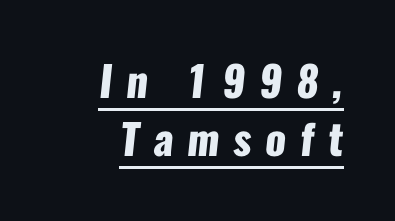
The lines in this sample share a right terminus and differ only in where they begin. Weight: bold. A rule runs beneath these lines of type. Character widths vary here, with narrow letters taking less room than wide ones. Does extra space separate the letters? Yes, quite a lot of it. The rendering uses a moderate line-height, typical for paragraphs.
